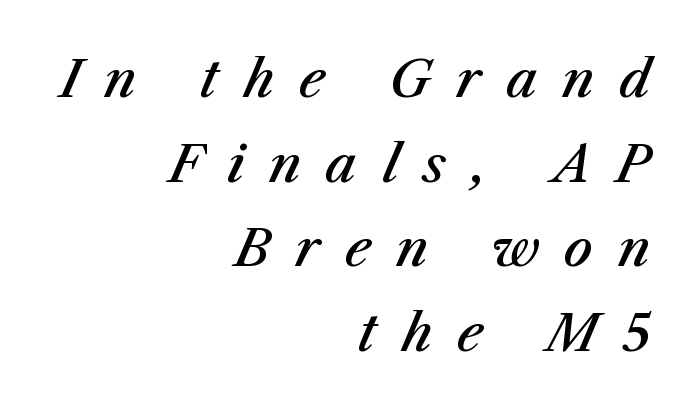
The image shows 51 px semibold type, italic (leaning right); set right-aligned, normal line spacing (1.66x), unusually wide letter spacing (+0.49 em), not underlined; medium stroke contrast and a medium x-height.
